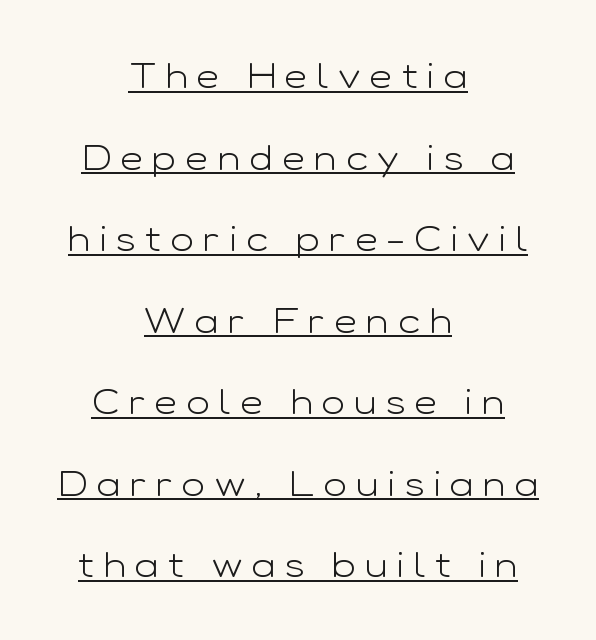
{"serif": "no", "italic": "no", "bold": "no", "weight": "light", "width": "wide", "stroke_contrast": "low", "x_height": "medium", "monospaced": "no", "underline": "yes", "align": "center", "line_spacing": "loose", "line_spacing_ratio": 2.33, "letter_spacing": "wide", "letter_spacing_em": 0.27, "glyph_px": 35}
